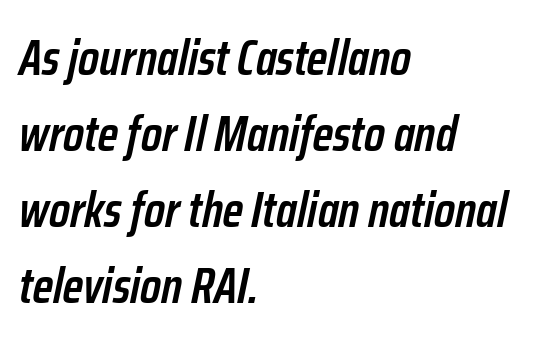
Semibold letterforms, between regular and bold. Alignment: flush left. How would I describe the line gaps? Plain and ordinary. Words appear dense and cohesive because spacing is normal.
